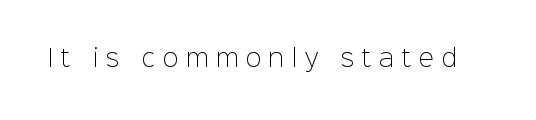
Q: Is the text bold? A: No.
Q: Is the text italic (slanted)? A: No, it is upright.
Q: Is the text underlined? A: No.
Q: Is the spacing between letters normal or unusually wide? A: Unusually wide.
